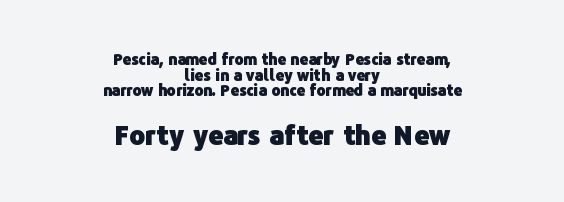
Q: Is the text bold? A: Yes.
Q: Is the text italic (slanted)? A: No, it is upright.
Q: Is the text underlined? A: No.
Q: How is the paragraph aligned? A: Centered.
Q: Is the spacing between letters normal or unusually wide? A: Normal.
Q: Is the spacing between lines tight, normal or loose? A: Tight.
Q: Which block of text is set in a larger size, the first (top) or the second (bottom)? A: The second (bottom) one.
